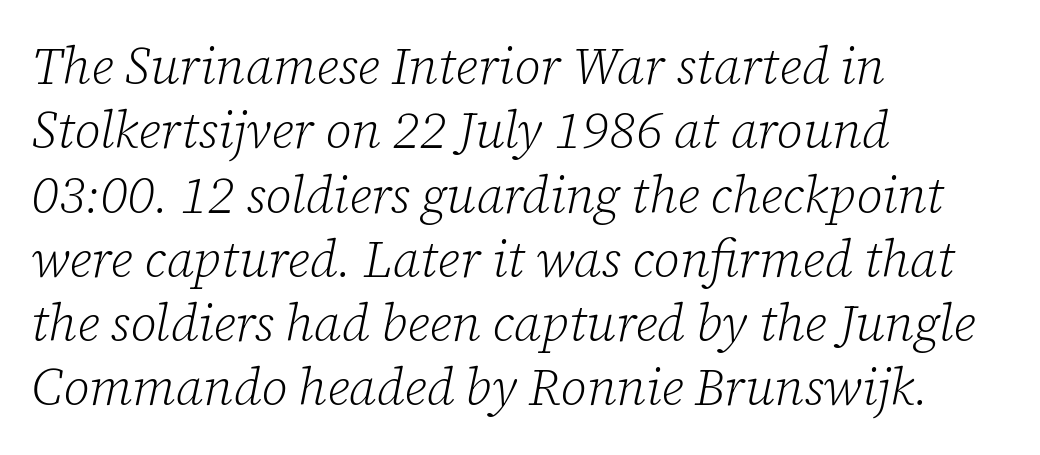
Q: Is the text bold? A: No.
Q: Is the text italic (slanted)? A: Yes, it leans right by about 12 degrees.
Q: Is the typeface a serif or a sans-serif typeface? A: Serif.
Q: Is the text underlined? A: No.
Q: How is the paragraph aligned? A: Left-aligned.
Q: Is the spacing between letters normal or unusually wide? A: Normal.
Q: Is the spacing between lines tight, normal or loose? A: Normal.
Q: Width (condensed, normal, or wide)? A: Normal.
Q: Stroke contrast? A: Low.
Q: x-height? A: Medium.
Q: Monospaced? A: No.
